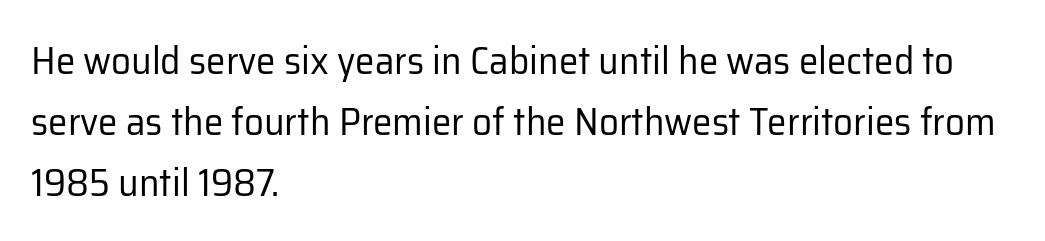
Q: Is the text bold? A: No.
Q: Is the text italic (slanted)? A: No, it is upright.
Q: Is the typeface a serif or a sans-serif typeface? A: Sans-serif.
Q: Is the text underlined? A: No.
Q: How is the paragraph aligned? A: Left-aligned.
Q: Is the spacing between letters normal or unusually wide? A: Normal.
Q: Is the spacing between lines tight, normal or loose? A: Normal.
Q: Width (condensed, normal, or wide)? A: Normal.
Q: Stroke contrast? A: Low.
Q: x-height? A: Medium.
Q: Monospaced? A: No.
